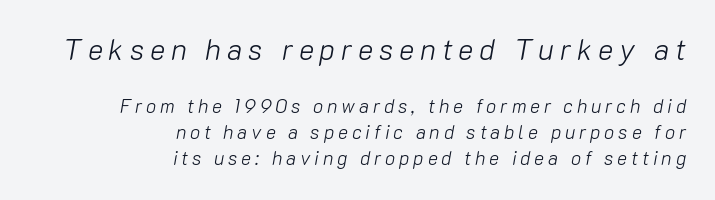
The image shows 29 px light type, italic (leaning right); set right-aligned, normal line spacing (1.39x), unusually wide letter spacing (+0.2 em), not underlined; the first (top) block is 1.53x larger; low stroke contrast and a medium x-height.
